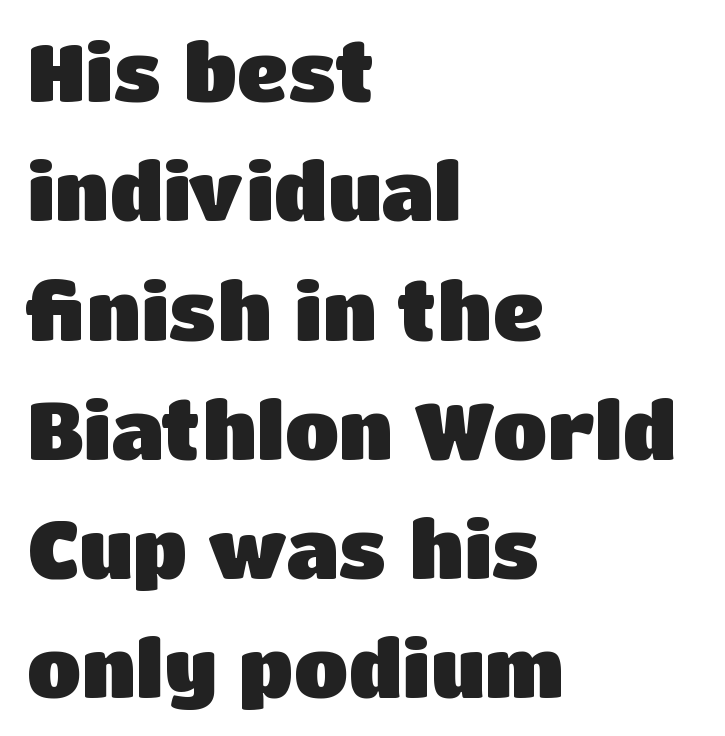
{"serif": "no", "italic": "no", "bold": "yes", "weight": "heavy", "width": "normal", "stroke_contrast": "low", "x_height": "large", "monospaced": "no", "underline": "no", "align": "left", "line_spacing": "normal", "line_spacing_ratio": 1.51, "letter_spacing": "normal", "letter_spacing_em": 0.0, "glyph_px": 79}
